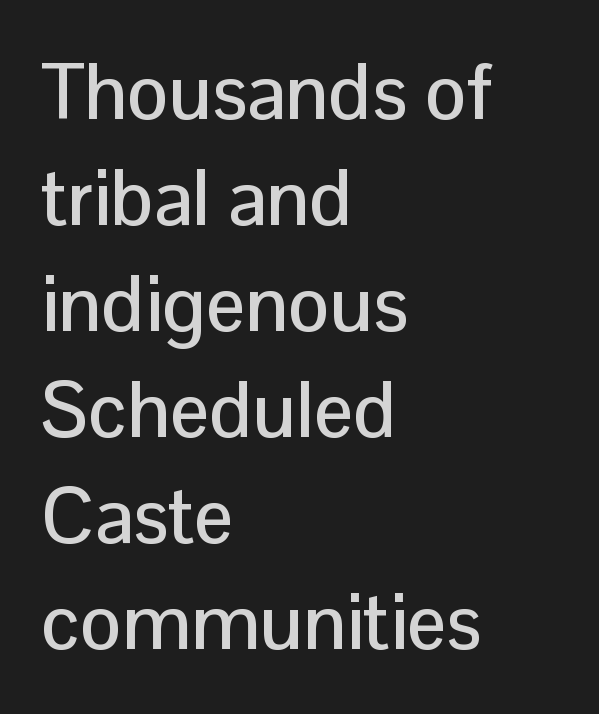
Q: Is the text italic (slanted)? A: No, it is upright.
Q: Is the typeface a serif or a sans-serif typeface? A: Sans-serif.
Q: Is the text underlined? A: No.
Q: How is the paragraph aligned? A: Left-aligned.
Q: Is the spacing between letters normal or unusually wide? A: Normal.
Q: Is the spacing between lines tight, normal or loose? A: Normal.
Q: Width (condensed, normal, or wide)? A: Normal.
Q: Stroke contrast? A: Low.
Q: x-height? A: Medium.
Q: Monospaced? A: No.
